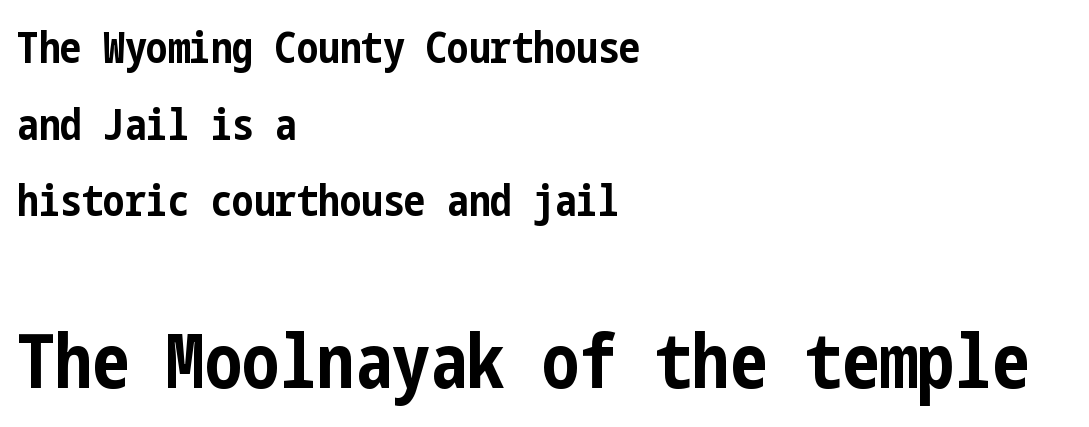
The image shows 75 px bold, condensed sans-serif type, upright; set left-aligned, line spacing 1.78x, normal letter spacing, not underlined; the second (bottom) block is 1.74x larger; low stroke contrast and a medium x-height.
